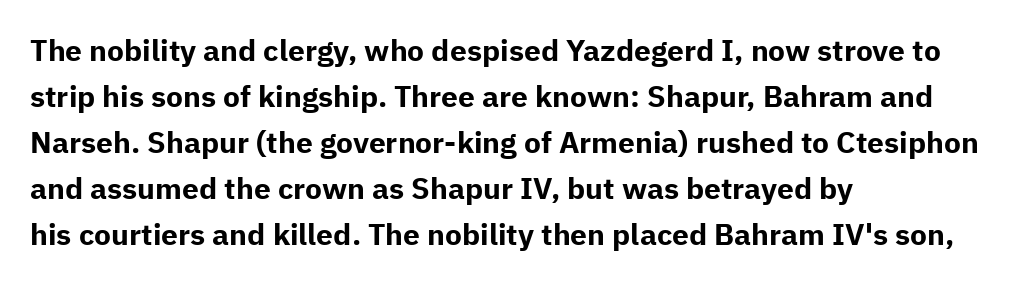
Q: Is the text bold? A: Yes.
Q: Is the text italic (slanted)? A: No, it is upright.
Q: Is the typeface a serif or a sans-serif typeface? A: Sans-serif.
Q: Is the text underlined? A: No.
Q: How is the paragraph aligned? A: Left-aligned.
Q: Is the spacing between letters normal or unusually wide? A: Normal.
Q: Is the spacing between lines tight, normal or loose? A: Normal.
Q: Width (condensed, normal, or wide)? A: Normal.
Q: Stroke contrast? A: Low.
Q: x-height? A: Medium.
Q: Monospaced? A: No.
